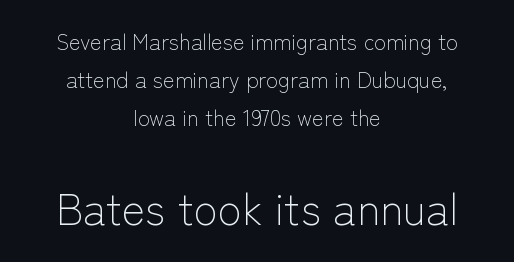
The rag falls on both sides of this text block equally. Character widths vary here, with narrow letters taking less room than wide ones. The lettering stays uniformly vertical, giving the passage a roman look. If you squint, the bottom block still reads clearly — it's the larger of the two. Weight: in the light-to-regular range.
